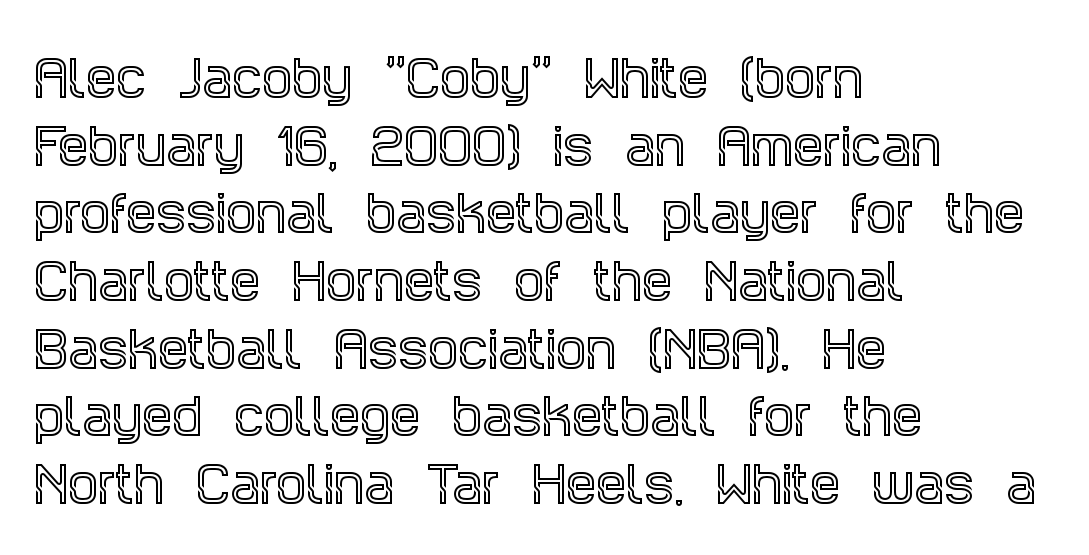
Q: Is the text italic (slanted)? A: No, it is upright.
Q: Is the typeface a serif or a sans-serif typeface? A: Serif.
Q: Is the text underlined? A: No.
Q: How is the paragraph aligned? A: Left-aligned.
Q: Is the spacing between letters normal or unusually wide? A: Normal.
Q: Is the spacing between lines tight, normal or loose? A: Normal.
Q: Width (condensed, normal, or wide)? A: Condensed.
Q: x-height? A: Large.
Q: Monospaced? A: No.
